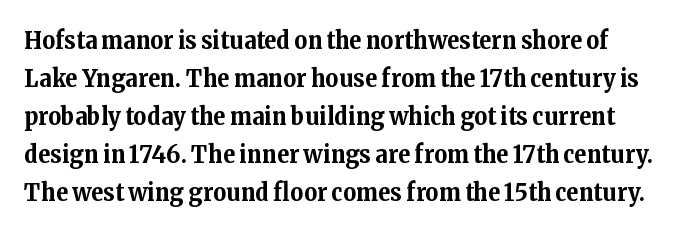
{"italic": "no", "bold": "yes", "underline": "no", "line_spacing": "normal", "line_spacing_ratio": 1.52, "letter_spacing": "normal", "letter_spacing_em": 0.0, "glyph_px": 25}
